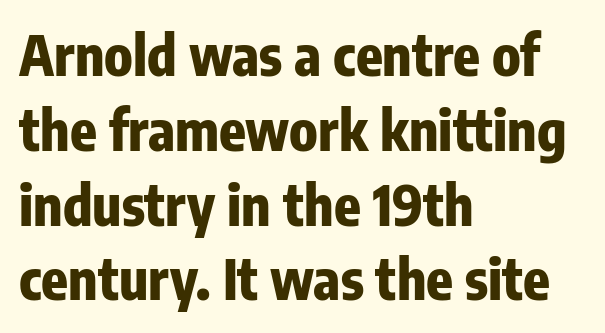
The font's upright variant was chosen for this text. Students, this is bold: see how much ink each stroke carries. Each letter's strokes conclude bluntly, with no projecting serifs. Note the varied advance widths — an 'i' is clearly narrower than an 'm'.
